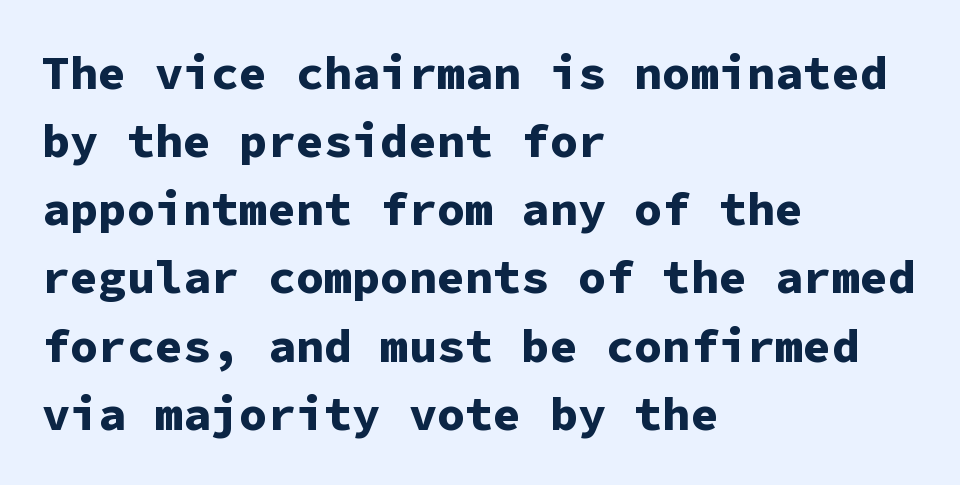
Is this a fixed-width face? Yes — each glyph sits in an identical cell. Bare-footed words on every line. Horizontal bands of white between lines are of average thickness. Pretty heavy lettering here — definitely bold. Type style note: lacks serifs. These lines were composed using upright roman letters.
